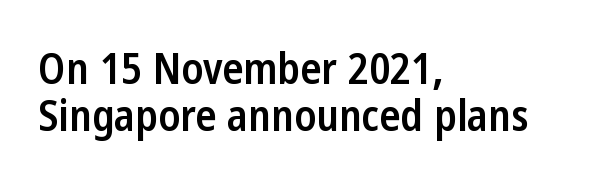
The image shows 43 px semibold, condensed sans-serif type, upright; set left-aligned, tight line spacing (1.09x), normal letter spacing, not underlined; low stroke contrast and a medium x-height.
